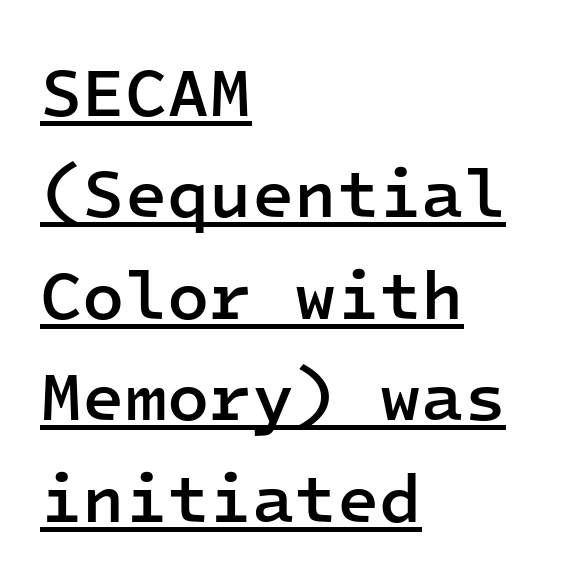
Students, this is semibold: more ink than regular, less than bold. The rendering uses typewriter-style spacing with identical character cells. Unlike a traditional serif, this face leaves its strokes unadorned. No italicization has been applied; the sample stays upright. A continuous stroke trails under the words, as in a hyperlink. Caption: standard tracking, unaltered.
